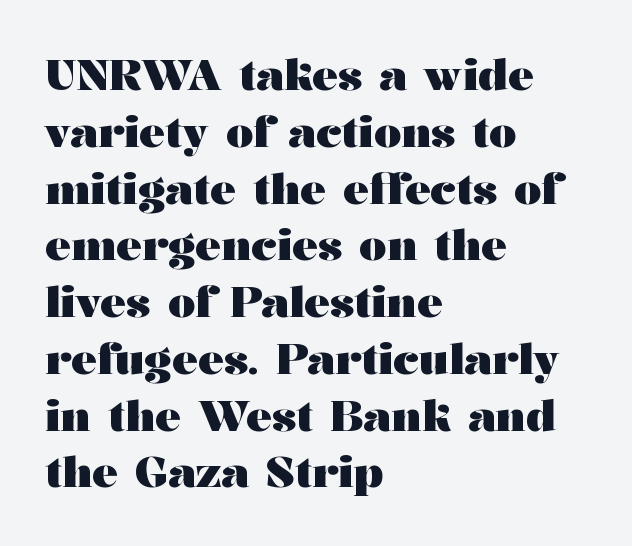
Think of a printed novel: that variable character pitch is what you see here. Horizontally, the lines are justified to the leading edge only. The line-height multiplier appears to be the usual default. Is this a sans? No — the strokes have serifs. The font is running at its bold setting. Clear beneath every line of the passage.
